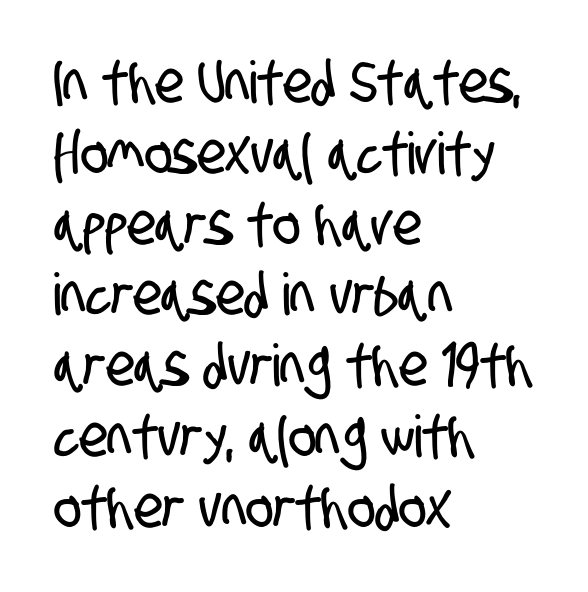
Q: Is the typeface a serif or a sans-serif typeface? A: Sans-serif.
Q: Is the text underlined? A: No.
Q: How is the paragraph aligned? A: Left-aligned.
Q: Is the spacing between letters normal or unusually wide? A: Normal.
Q: Width (condensed, normal, or wide)? A: Condensed.
Q: Stroke contrast? A: Low.
Q: x-height? A: Large.
Q: Monospaced? A: No.
